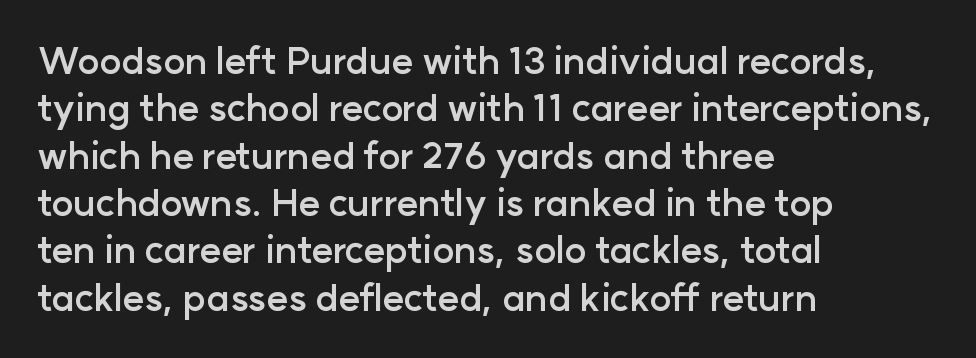
Q: Is the text bold? A: Yes.
Q: Is the text italic (slanted)? A: No, it is upright.
Q: Is the typeface a serif or a sans-serif typeface? A: Sans-serif.
Q: Is the text underlined? A: No.
Q: How is the paragraph aligned? A: Left-aligned.
Q: Is the spacing between letters normal or unusually wide? A: Normal.
Q: Is the spacing between lines tight, normal or loose? A: Normal.
Q: Width (condensed, normal, or wide)? A: Normal.
Q: Stroke contrast? A: Low.
Q: x-height? A: Medium.
Q: Monospaced? A: No.
